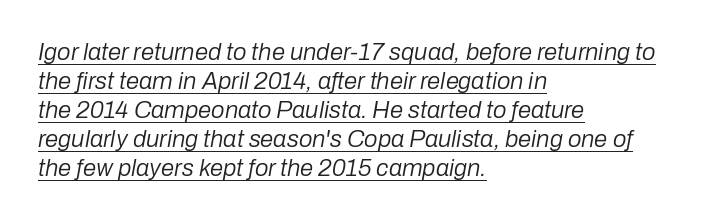
The image shows 24 px text type, italic (leaning right); set left-aligned, line spacing 1.21x, normal letter spacing, underlined.
